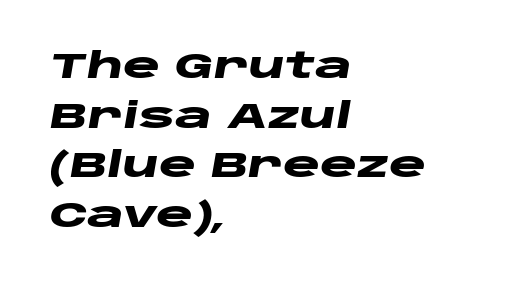
If you drew a ruler down the left edge, every line would touch it. The letters are bold, with thick, heavy strokes. Quick note: underline off. Varying glyph widths throughout — classic text-font behaviour.
